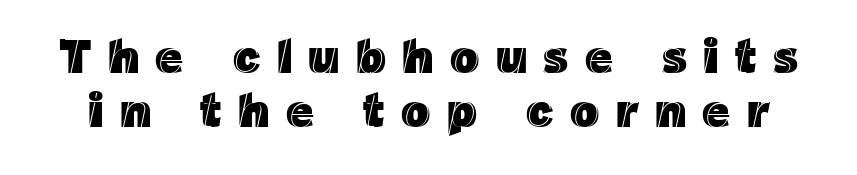
A typesetter would mark this as roman, not italic. Each letter keeps its own natural width here, so spacing adapts to shape. Leading: reduced. The words here are not underlined. Does extra space separate the letters? Yes, quite a lot of it.
